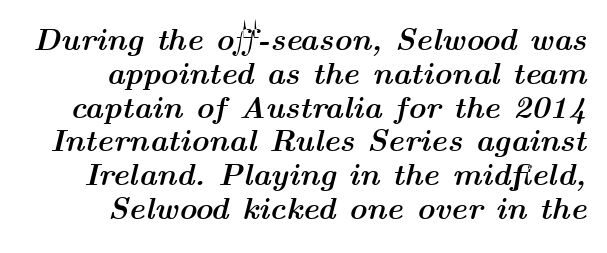
Regarding leading, the lines here are crowded together. Has an underline been added? It has not. A typesetter would mark this as italic. Tracking here is standard; glyphs follow each other at the usual distance. The characters look thick and weighty, a clear bold.
